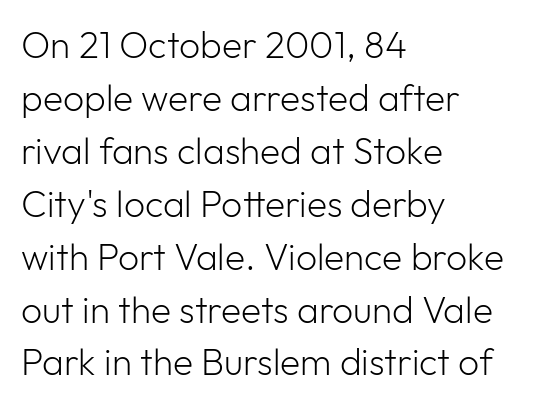
Q: Is the text bold? A: No.
Q: Is the text italic (slanted)? A: No, it is upright.
Q: Is the typeface a serif or a sans-serif typeface? A: Sans-serif.
Q: Is the text underlined? A: No.
Q: How is the paragraph aligned? A: Left-aligned.
Q: Is the spacing between letters normal or unusually wide? A: Normal.
Q: Is the spacing between lines tight, normal or loose? A: Normal.
Q: Width (condensed, normal, or wide)? A: Normal.
Q: Stroke contrast? A: Low.
Q: x-height? A: Medium.
Q: Monospaced? A: No.
